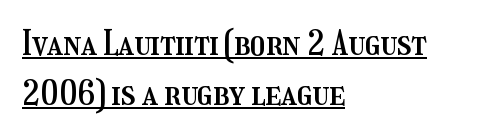
The image shows 34 px condensed type, upright; set left-aligned, normal line spacing (1.47x), normal letter spacing, underlined; medium stroke contrast and a medium x-height.
